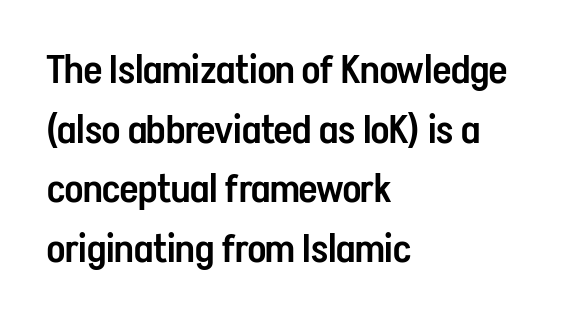
The image shows 40 px semibold, condensed sans-serif type, upright; set left-aligned, normal line spacing (1.49x), normal letter spacing, not underlined; low stroke contrast and a medium x-height.
